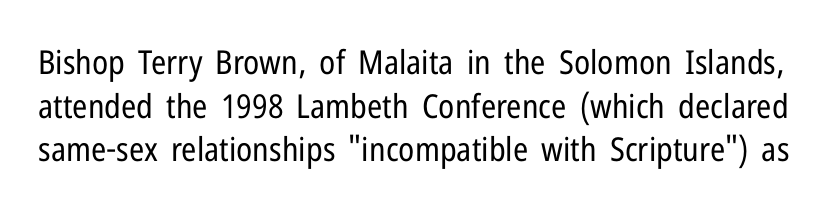
Q: Is the text bold? A: No.
Q: Is the text italic (slanted)? A: No, it is upright.
Q: Is the typeface a serif or a sans-serif typeface? A: Sans-serif.
Q: Is the text underlined? A: No.
Q: Is the spacing between letters normal or unusually wide? A: Normal.
Q: Is the spacing between lines tight, normal or loose? A: Normal.
Q: Width (condensed, normal, or wide)? A: Condensed.
Q: Stroke contrast? A: Low.
Q: x-height? A: Medium.
Q: Monospaced? A: No.
